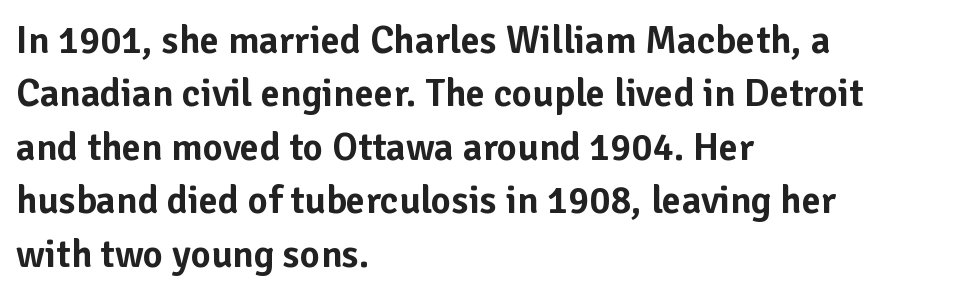
The image shows 39 px sans-serif type, upright; set left-aligned, normal line spacing (1.37x), normal letter spacing, not underlined; low stroke contrast and a medium x-height.
